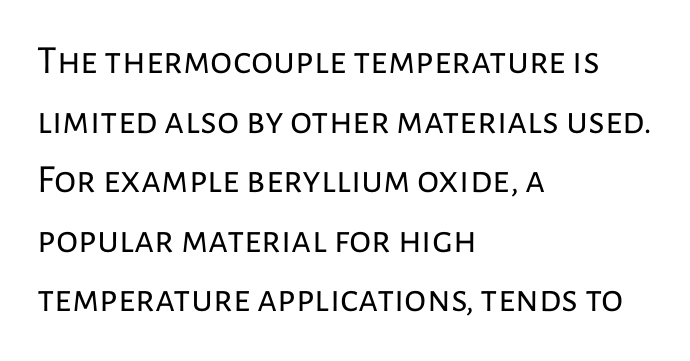
Grotesque or geometric, the face here clearly has no serifs. Does the copy run flush right? No — it runs flush left. Does the lettering tilt? It doesn't — this is upright. The line-height multiplier appears to be the usual default.
